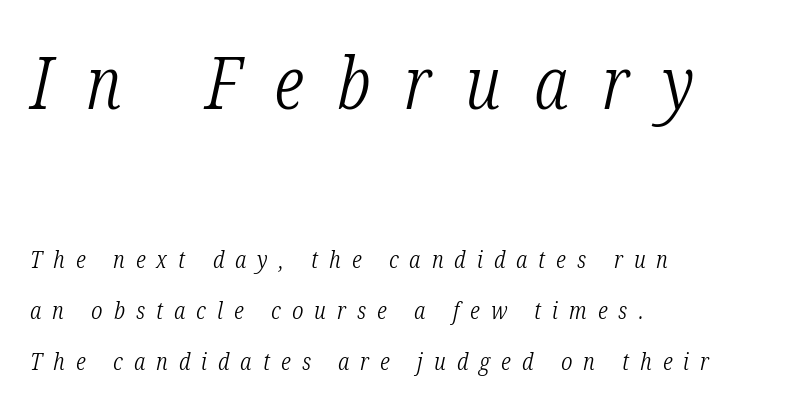
The image shows 73 px light, condensed serif type, italic (leaning right); set left-aligned, loose line spacing (2.11x), unusually wide letter spacing (+0.46 em), not underlined; the first (top) block is 3.04x larger; low stroke contrast and a medium x-height.
